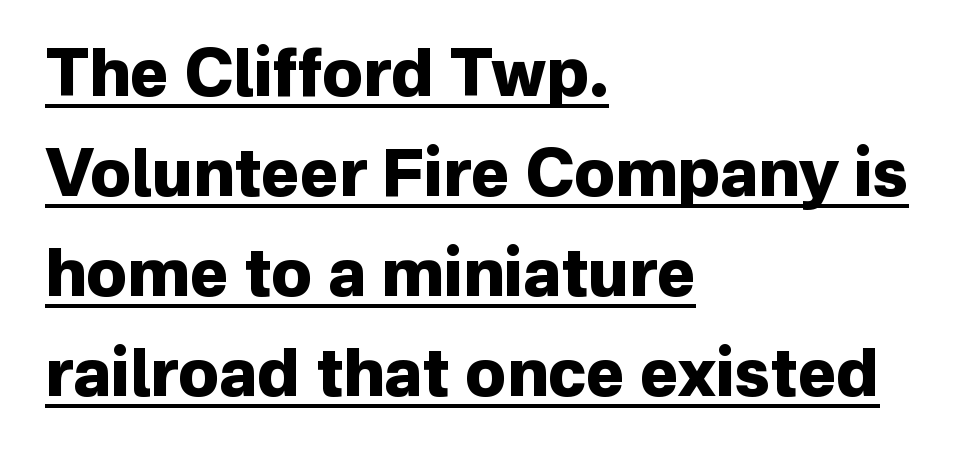
Somebody hit Ctrl+U on this one — the words are underlined. In terms of letterform style, serifs are entirely absent. Students, this is bold: see how much ink each stroke carries. These lines sit exactly where default settings would place them.
